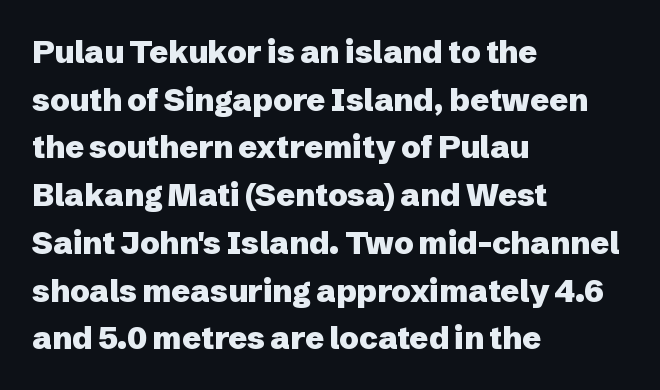
{"serif": "no", "italic": "no", "bold": "yes", "weight": "heavy", "width": "normal", "stroke_contrast": "low", "x_height": "medium", "monospaced": "no", "underline": "no", "align": "left", "line_spacing": "normal", "line_spacing_ratio": 1.54, "letter_spacing": "normal", "letter_spacing_em": 0.0, "glyph_px": 31}
